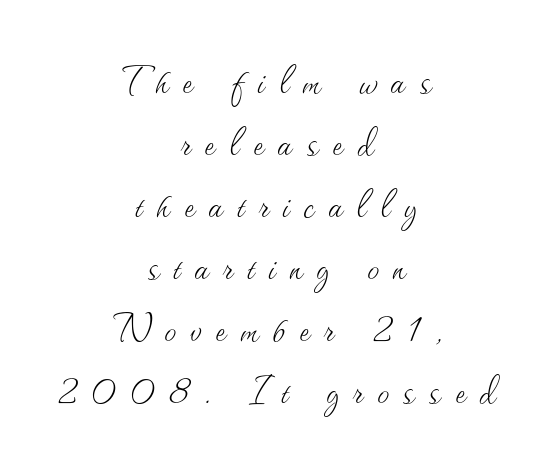
The tracking jumps out immediately: characters are airy and widely separated. A centered setting, common on invitations and titles, is used for this passage. Looks like regular typesetting: each glyph gets only the width it needs. Weight: not bold — regular or lighter.
